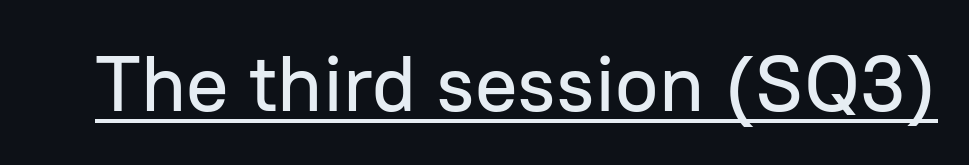
Q: Is the text italic (slanted)? A: No, it is upright.
Q: Is the typeface a serif or a sans-serif typeface? A: Sans-serif.
Q: Is the text underlined? A: Yes.
Q: Is the spacing between letters normal or unusually wide? A: Normal.
Q: Width (condensed, normal, or wide)? A: Normal.
Q: Stroke contrast? A: Low.
Q: x-height? A: Medium.
Q: Monospaced? A: No.
